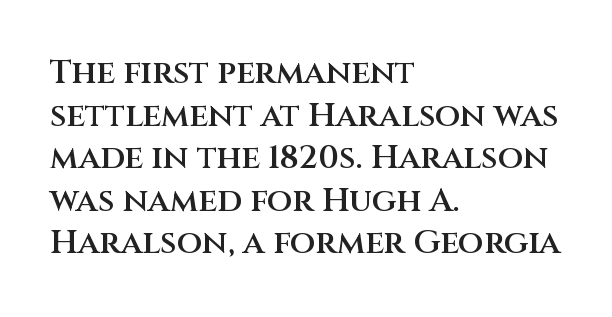
Q: Is the text bold? A: Semi-bold.
Q: Is the text italic (slanted)? A: No, it is upright.
Q: Is the typeface a serif or a sans-serif typeface? A: Sans-serif.
Q: Is the text underlined? A: No.
Q: How is the paragraph aligned? A: Left-aligned.
Q: Is the spacing between letters normal or unusually wide? A: Normal.
Q: Is the spacing between lines tight, normal or loose? A: Normal.
Q: Width (condensed, normal, or wide)? A: Normal.
Q: Stroke contrast? A: Medium.
Q: x-height? A: Large.
Q: Monospaced? A: No.
